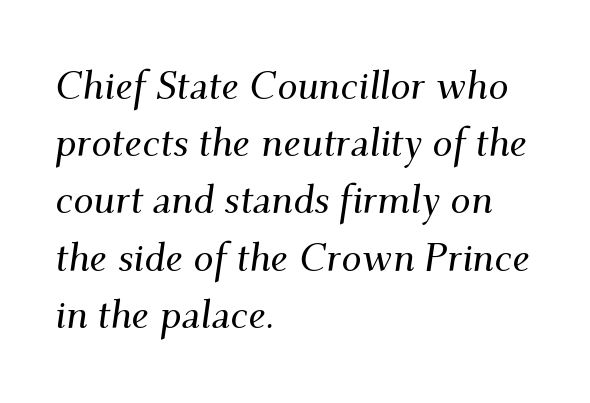
{"serif": "yes", "italic": "yes", "lean": "right", "slant_degrees": 9, "width": "normal", "stroke_contrast": "medium", "x_height": "small", "monospaced": "no", "underline": "no", "align": "left", "line_spacing": "normal", "line_spacing_ratio": 1.43, "letter_spacing": "normal", "letter_spacing_em": 0.0, "glyph_px": 40}
